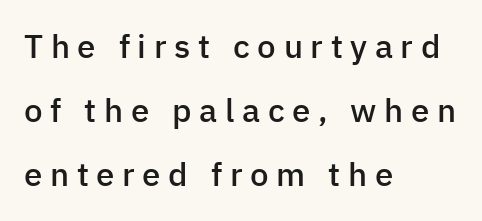
{"serif": "no", "italic": "no", "bold": "semi", "weight": "semibold", "width": "normal", "stroke_contrast": "low", "x_height": "medium", "monospaced": "no", "underline": "no", "align": "left", "line_spacing": "loose", "line_spacing_ratio": 1.94, "letter_spacing": "wide", "letter_spacing_em": 0.23, "glyph_px": 33}
